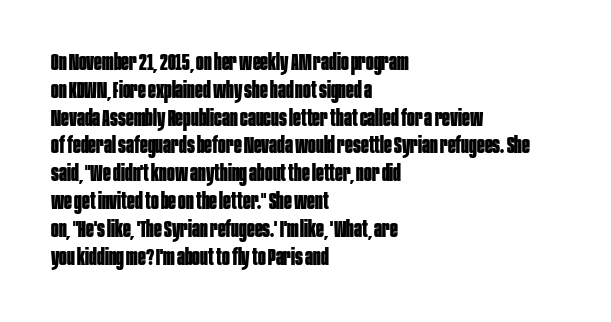
The image shows 23 px bold type, upright; set left-aligned, line spacing 1.21x, normal letter spacing, not underlined.
